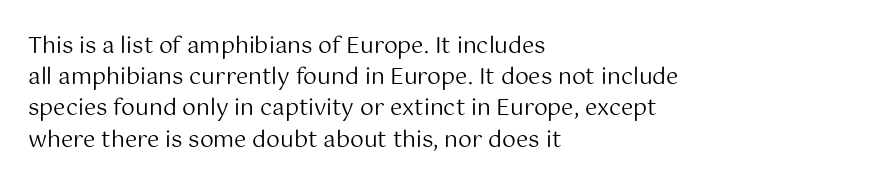
The image shows 22 px text type, upright; set left-aligned, normal line spacing (1.42x), normal letter spacing, not underlined.
